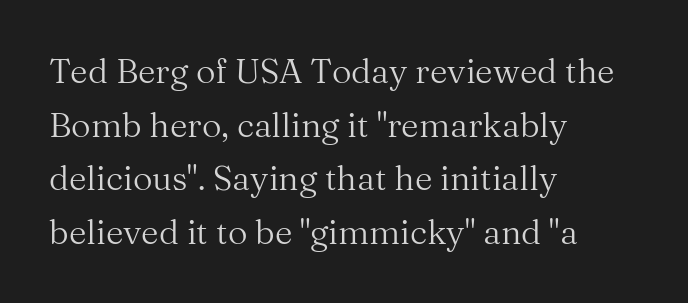
Q: Is the text bold? A: No.
Q: Is the text italic (slanted)? A: No, it is upright.
Q: Is the typeface a serif or a sans-serif typeface? A: Serif.
Q: Is the text underlined? A: No.
Q: How is the paragraph aligned? A: Left-aligned.
Q: Is the spacing between letters normal or unusually wide? A: Normal.
Q: Is the spacing between lines tight, normal or loose? A: Normal.
Q: Width (condensed, normal, or wide)? A: Normal.
Q: Stroke contrast? A: Medium.
Q: x-height? A: Medium.
Q: Monospaced? A: No.
